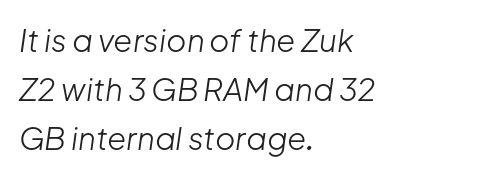
The image shows 31 px light type, italic (leaning right); set left-aligned, normal line spacing (1.58x), normal letter spacing, not underlined; low stroke contrast and a medium x-height.
